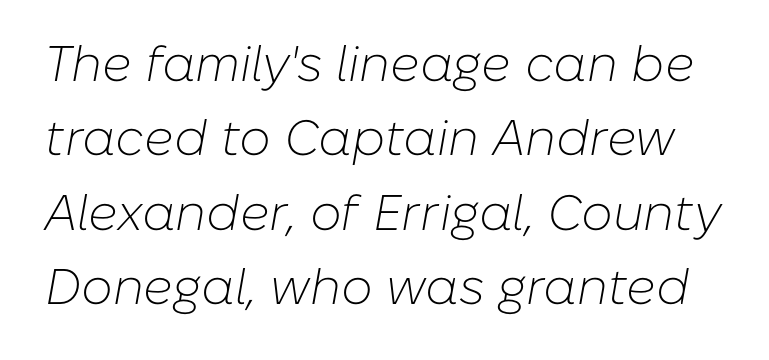
The image shows 50 px light type, italic (leaning right); set normal line spacing (1.49x), normal letter spacing, not underlined; low stroke contrast and a medium x-height.
